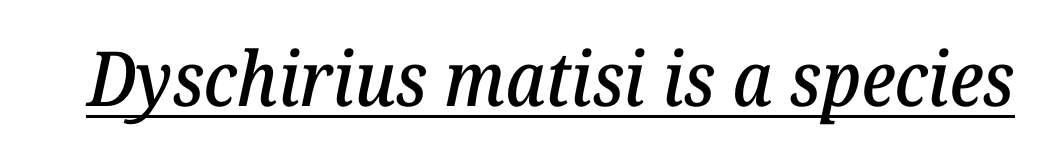
{"serif": "yes", "italic": "yes", "lean": "right", "slant_degrees": 12, "width": "normal", "stroke_contrast": "low", "x_height": "medium", "monospaced": "no", "underline": "yes", "letter_spacing": "normal", "letter_spacing_em": 0.0, "glyph_px": 76}
